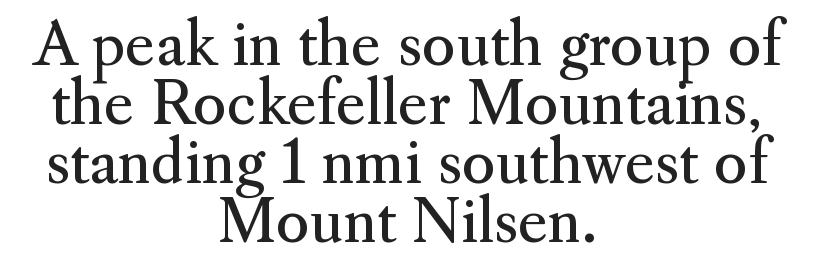
{"serif": "yes", "italic": "no", "bold": "no", "weight": "regular", "width": "normal", "stroke_contrast": "medium", "x_height": "small", "monospaced": "no", "underline": "no", "align": "center", "line_spacing": "tight", "line_spacing_ratio": 1.02, "letter_spacing": "normal", "letter_spacing_em": 0.0, "glyph_px": 58}
